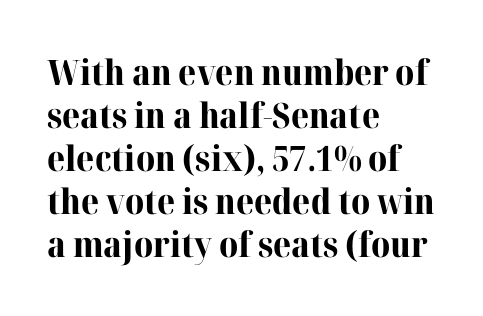
Q: Is the text bold? A: Yes.
Q: Is the text italic (slanted)? A: No, it is upright.
Q: Is the typeface a serif or a sans-serif typeface? A: Serif.
Q: Is the text underlined? A: No.
Q: How is the paragraph aligned? A: Left-aligned.
Q: Is the spacing between letters normal or unusually wide? A: Normal.
Q: Width (condensed, normal, or wide)? A: Normal.
Q: Stroke contrast? A: High.
Q: x-height? A: Medium.
Q: Monospaced? A: No.
